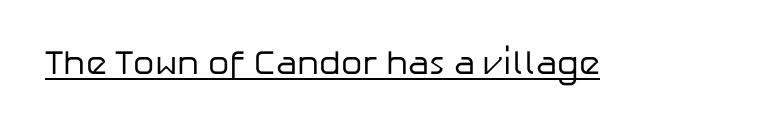
Q: Is the text bold? A: No.
Q: Is the text italic (slanted)? A: No, it is upright.
Q: Is the typeface a serif or a sans-serif typeface? A: Sans-serif.
Q: Is the text underlined? A: Yes.
Q: Is the spacing between letters normal or unusually wide? A: Normal.
Q: Width (condensed, normal, or wide)? A: Normal.
Q: Stroke contrast? A: Low.
Q: x-height? A: Medium.
Q: Monospaced? A: No.
